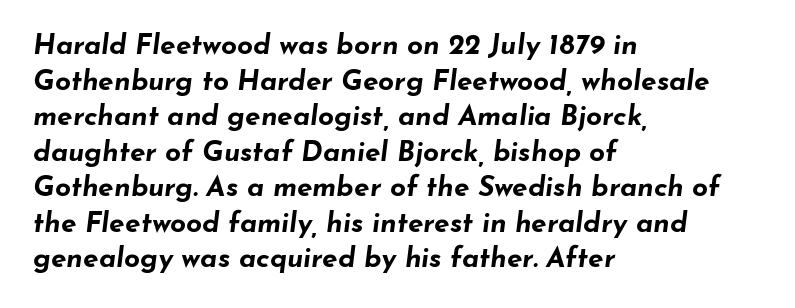
{"italic": "yes", "lean": "right", "slant_degrees": 7, "bold": "yes", "weight": "bold", "width": "wide", "stroke_contrast": "low", "x_height": "small", "monospaced": "no", "underline": "no", "align": "left", "line_spacing": "normal", "line_spacing_ratio": 1.27, "letter_spacing": "normal", "letter_spacing_em": 0.0, "glyph_px": 28}
